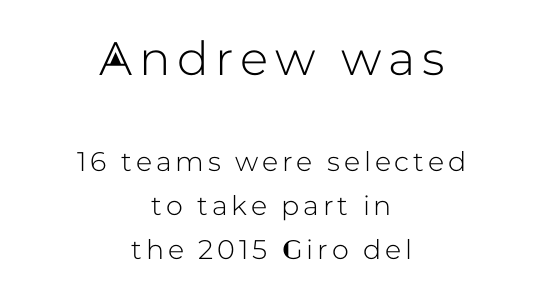
The image shows 47 px sans-serif type, upright; set centered, normal line spacing (1.64x), not underlined; the first (top) block is 1.74x larger; low stroke contrast and a medium x-height.
